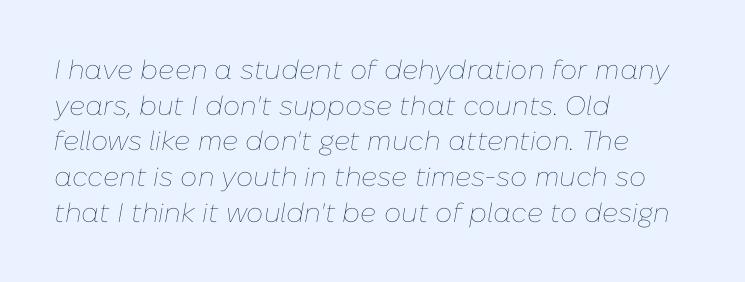
Teacher's note: observe the even left margin — that is flush-left alignment. Baseline-to-baseline distance is the conventional proportion of letter height. There's an unmistakable incline to the writing here. Only glyphs here, with clear space below each row. Letter spacing: default.
